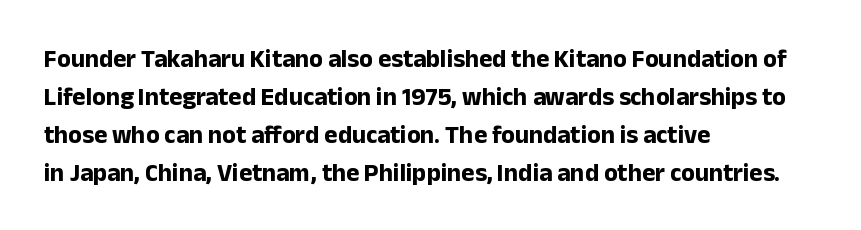
{"italic": "no", "bold": "yes", "underline": "no", "align": "left", "line_spacing": "normal", "line_spacing_ratio": 1.52, "letter_spacing": "normal", "letter_spacing_em": 0.0, "glyph_px": 25}
